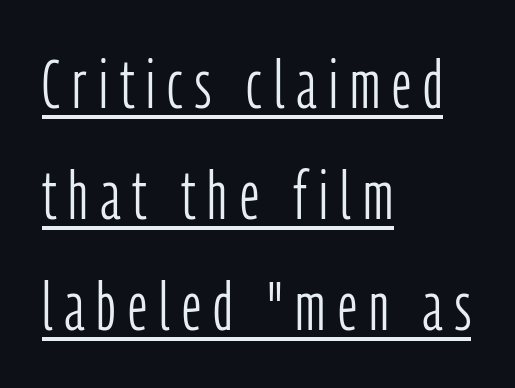
{"serif": "no", "italic": "no", "bold": "no", "weight": "light", "width": "condensed", "stroke_contrast": "low", "x_height": "medium", "monospaced": "no", "underline": "yes", "align": "left", "line_spacing": "normal", "line_spacing_ratio": 1.63, "glyph_px": 68}
